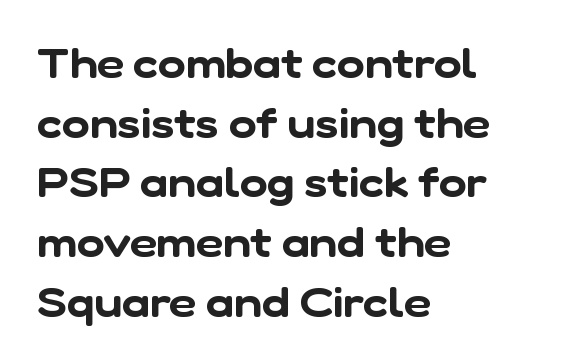
The image shows 42 px sans-serif type; set left-aligned, normal line spacing (1.42x), normal letter spacing, not underlined; low stroke contrast and a medium x-height.
